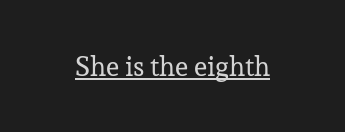
Q: Is the text bold? A: No.
Q: Is the text italic (slanted)? A: No, it is upright.
Q: Is the text underlined? A: Yes.
Q: Is the spacing between letters normal or unusually wide? A: Normal.
